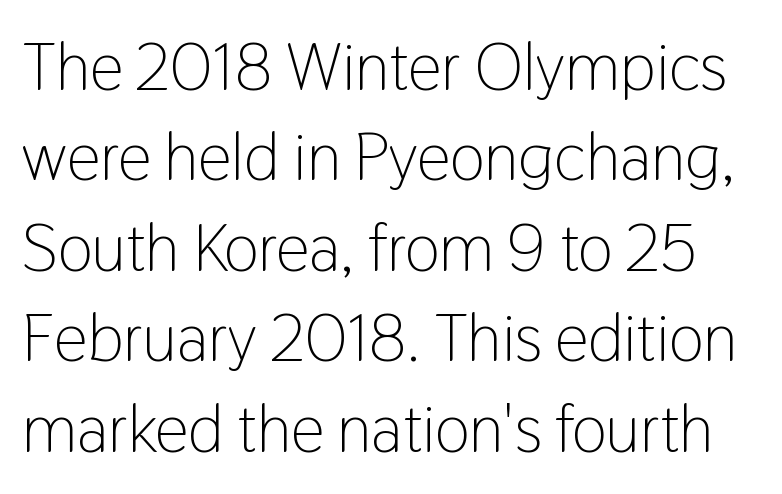
{"serif": "no", "italic": "no", "bold": "no", "weight": "light", "width": "condensed", "stroke_contrast": "low", "x_height": "medium", "monospaced": "no", "underline": "no", "line_spacing": "normal", "line_spacing_ratio": 1.35, "letter_spacing": "normal", "letter_spacing_em": 0.0, "glyph_px": 67}
